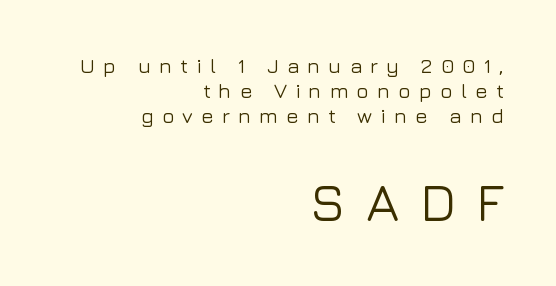
Q: Is the text italic (slanted)? A: No, it is upright.
Q: Is the typeface a serif or a sans-serif typeface? A: Sans-serif.
Q: Is the text underlined? A: No.
Q: How is the paragraph aligned? A: Right-aligned.
Q: Is the spacing between letters normal or unusually wide? A: Unusually wide.
Q: Which block of text is set in a larger size, the first (top) or the second (bottom)? A: The second (bottom) one.
Q: Width (condensed, normal, or wide)? A: Normal.
Q: Stroke contrast? A: Low.
Q: x-height? A: Medium.
Q: Monospaced? A: No.
